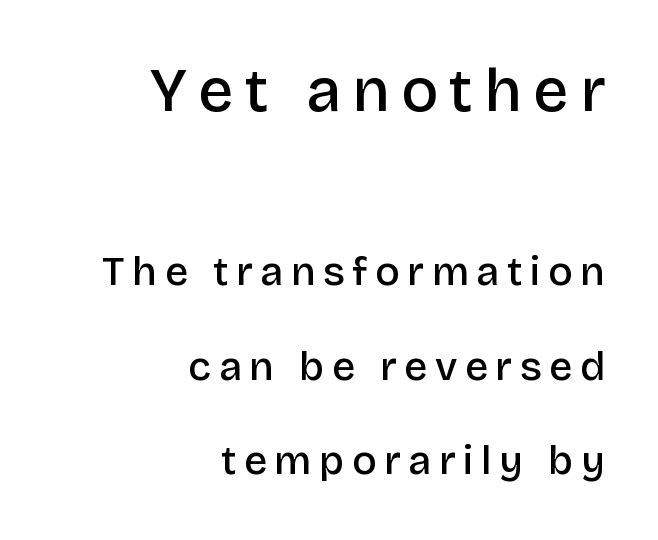
The image shows 62 px semibold sans-serif type, upright; set right-aligned, loose line spacing (2.31x), not underlined; the first (top) block is 1.51x larger; low stroke contrast and a large x-height.
